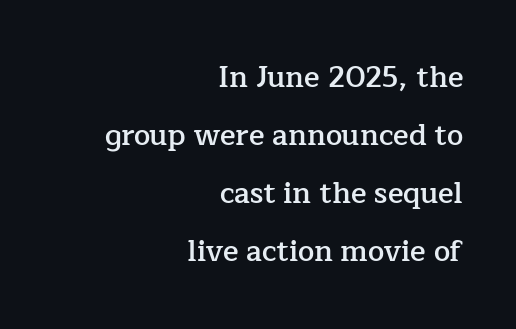
Q: Is the text bold? A: Semi-bold.
Q: Is the text italic (slanted)? A: No, it is upright.
Q: Is the typeface a serif or a sans-serif typeface? A: Serif.
Q: Is the text underlined? A: No.
Q: How is the paragraph aligned? A: Right-aligned.
Q: Is the spacing between letters normal or unusually wide? A: Normal.
Q: Is the spacing between lines tight, normal or loose? A: Loose.
Q: Width (condensed, normal, or wide)? A: Normal.
Q: Stroke contrast? A: Low.
Q: x-height? A: Medium.
Q: Monospaced? A: No.
